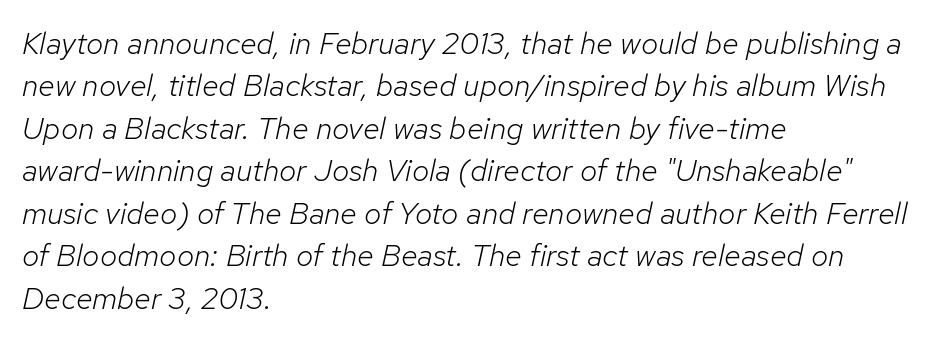
Yep, that's italic — everything's leaning. Underlining? Definitely not there. The cut favours lightness, reaching ordinary text weight at its darkest. Is this a fixed-width face? No — the glyphs have proportional, varying widths. This sample is left-justified, so line endings fall wherever the words run out.
